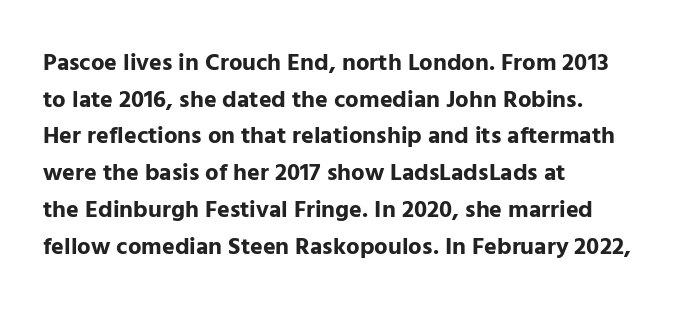
The image shows 24 px bold type, upright; set left-aligned, normal line spacing (1.53x), normal letter spacing, not underlined.
